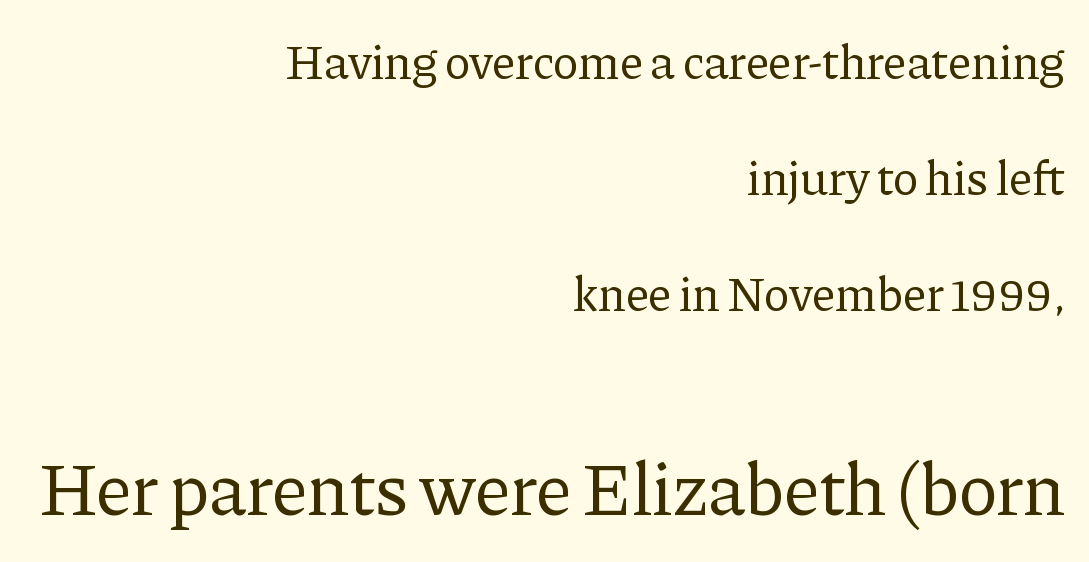
Q: Is the text bold? A: No.
Q: Is the text italic (slanted)? A: No, it is upright.
Q: Is the typeface a serif or a sans-serif typeface? A: Serif.
Q: Is the text underlined? A: No.
Q: How is the paragraph aligned? A: Right-aligned.
Q: Is the spacing between letters normal or unusually wide? A: Normal.
Q: Is the spacing between lines tight, normal or loose? A: Loose.
Q: Which block of text is set in a larger size, the first (top) or the second (bottom)? A: The second (bottom) one.
Q: Width (condensed, normal, or wide)? A: Normal.
Q: Stroke contrast? A: Low.
Q: x-height? A: Medium.
Q: Monospaced? A: No.
